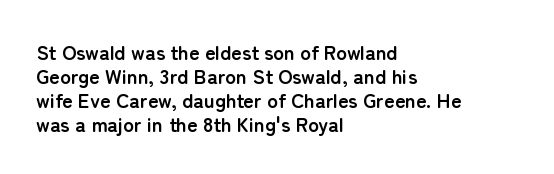
{"italic": "no", "bold": "yes", "underline": "no", "align": "left", "line_spacing_ratio": 1.2, "letter_spacing": "normal", "letter_spacing_em": 0.0, "glyph_px": 20}
